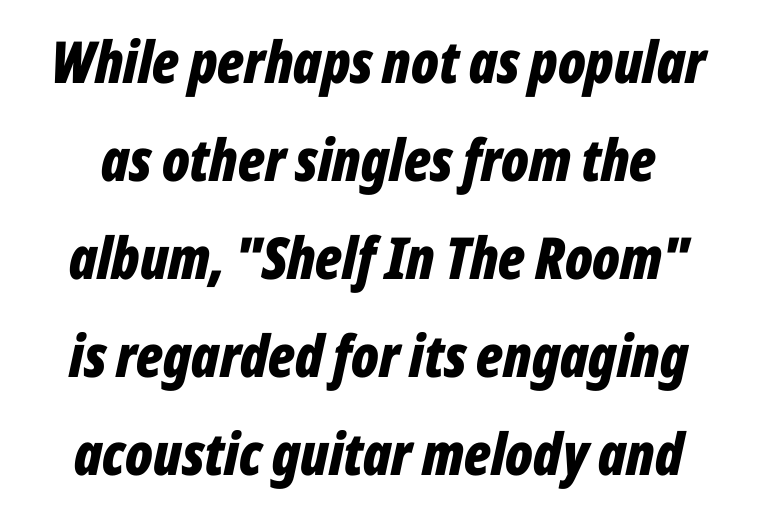
If you drew a line through each stem, it would be angled. I'd describe the lettering as bold — thick and assertive. The specimen omits any rule beneath the text block's lines. These lines sit exactly where default settings would place them. Note the varied advance widths — an 'i' is clearly narrower than an 'm'.
